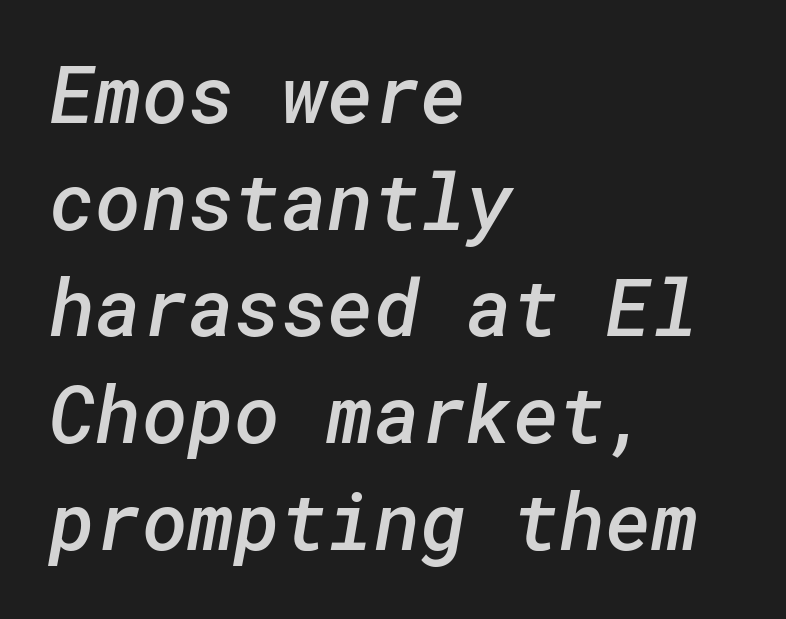
The image shows 79 px semibold sans-serif type; set left-aligned, normal line spacing (1.35x), normal letter spacing, not underlined; low stroke contrast and a medium x-height.
